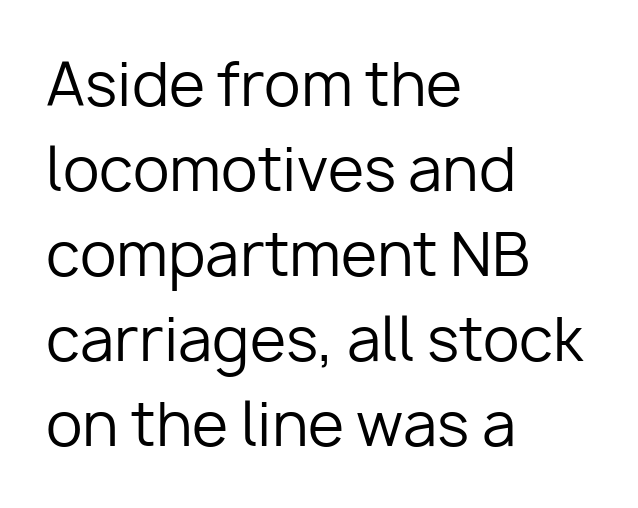
{"serif": "no", "italic": "no", "bold": "no", "weight": "regular", "width": "normal", "stroke_contrast": "low", "x_height": "medium", "monospaced": "no", "underline": "no", "align": "left", "line_spacing": "normal", "line_spacing_ratio": 1.44, "letter_spacing": "normal", "letter_spacing_em": 0.0, "glyph_px": 59}
